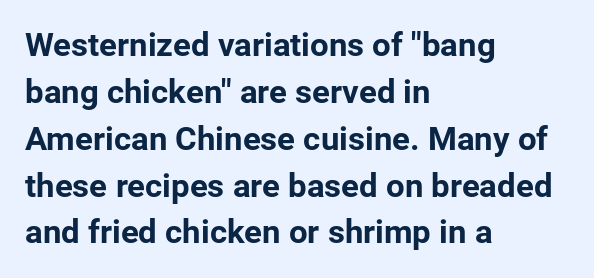
The image shows 33 px bold sans-serif type, upright; set left-aligned, normal line spacing (1.42x), normal letter spacing, not underlined; low stroke contrast and a medium x-height.
